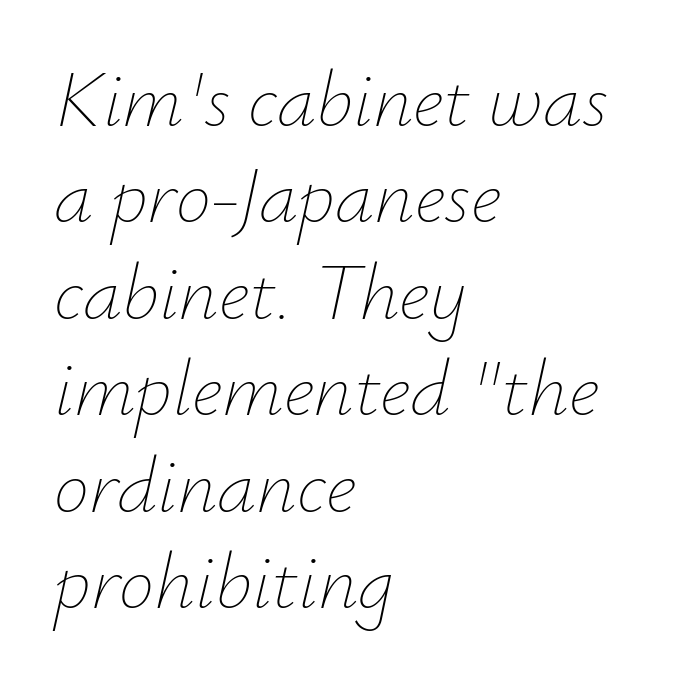
{"italic": "yes", "lean": "right", "slant_degrees": 12, "bold": "no", "weight": "thin", "width": "normal", "stroke_contrast": "low", "x_height": "small", "monospaced": "no", "underline": "no", "align": "left", "line_spacing_ratio": 1.22, "letter_spacing": "normal", "letter_spacing_em": 0.0, "glyph_px": 79}
